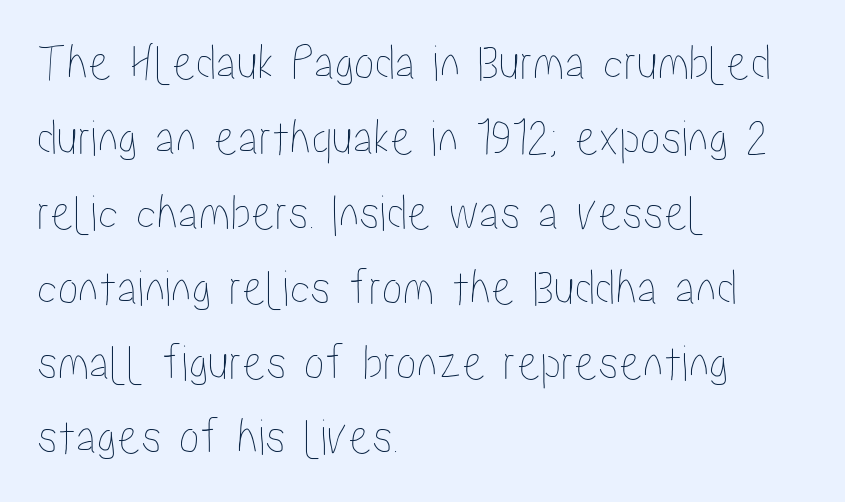
The image shows 52 px condensed type, upright; set left-aligned, normal line spacing (1.44x), normal letter spacing, not underlined; low stroke contrast and a medium x-height.
